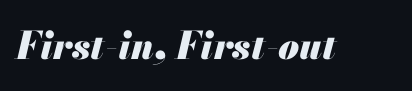
Between one letter and the next there's only the usual sliver of space. Thick stems and heavy bowls — unmistakably bold. A typesetter would mark this as italic. Descenders hang freely into open space. Each letter keeps its own natural width here, so spacing adapts to shape.
